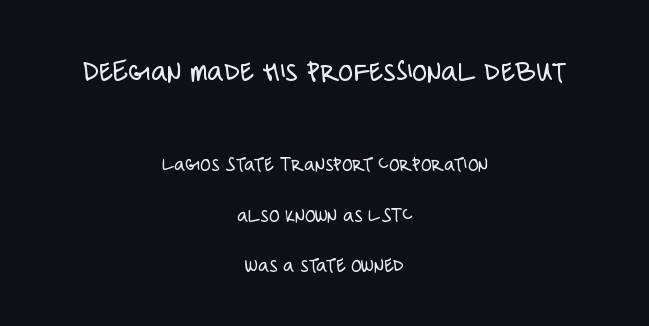
Q: Is the text bold? A: No.
Q: Is the text italic (slanted)? A: No, it is upright.
Q: Is the typeface a serif or a sans-serif typeface? A: Sans-serif.
Q: Is the text underlined? A: No.
Q: How is the paragraph aligned? A: Centered.
Q: Is the spacing between letters normal or unusually wide? A: Normal.
Q: Is the spacing between lines tight, normal or loose? A: Loose.
Q: Which block of text is set in a larger size, the first (top) or the second (bottom)? A: The first (top) one.
Q: Width (condensed, normal, or wide)? A: Condensed.
Q: Stroke contrast? A: Low.
Q: x-height? A: Large.
Q: Monospaced? A: No.
